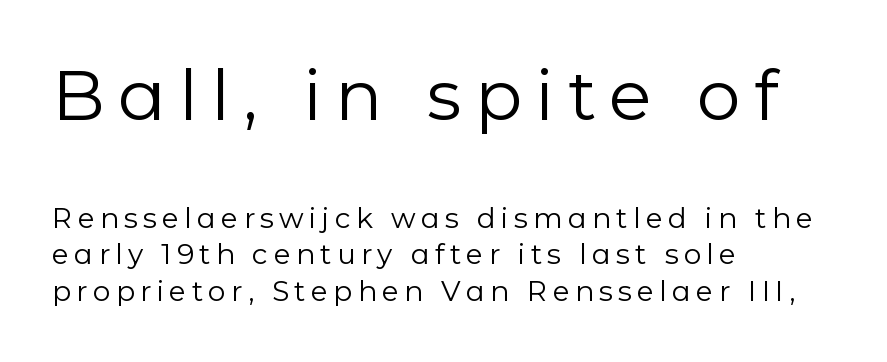
Q: Is the text bold? A: No.
Q: Is the text italic (slanted)? A: No, it is upright.
Q: Is the typeface a serif or a sans-serif typeface? A: Sans-serif.
Q: Is the text underlined? A: No.
Q: How is the paragraph aligned? A: Left-aligned.
Q: Is the spacing between lines tight, normal or loose? A: Normal.
Q: Which block of text is set in a larger size, the first (top) or the second (bottom)? A: The first (top) one.
Q: Width (condensed, normal, or wide)? A: Normal.
Q: Stroke contrast? A: Low.
Q: x-height? A: Medium.
Q: Monospaced? A: No.
